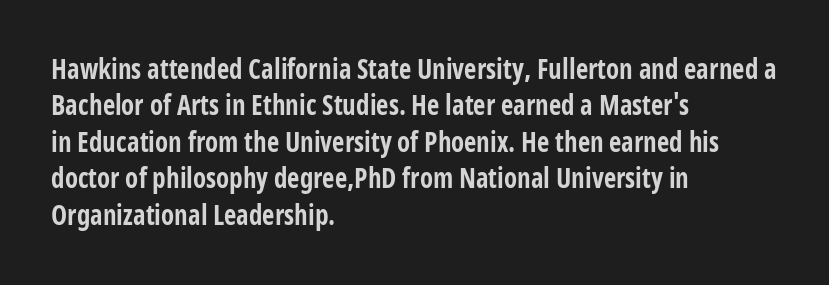
Q: Is the text bold? A: Yes.
Q: Is the text italic (slanted)? A: No, it is upright.
Q: Is the text underlined? A: No.
Q: How is the paragraph aligned? A: Left-aligned.
Q: Is the spacing between letters normal or unusually wide? A: Normal.
Q: Is the spacing between lines tight, normal or loose? A: Normal.
